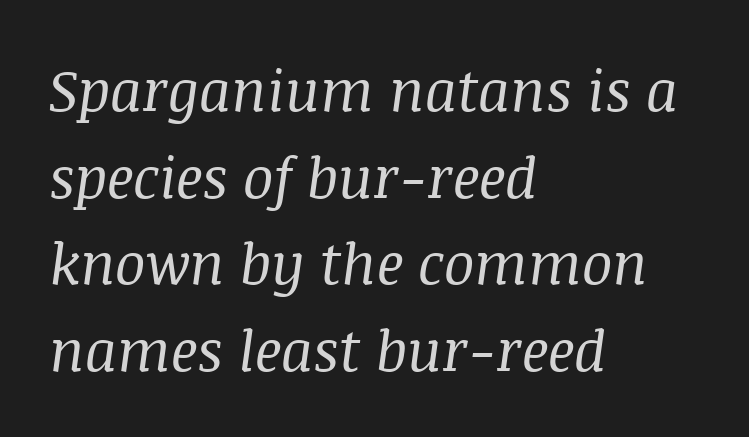
The vertical gap from one line to the next is medium. Words appear dense and cohesive because spacing is normal. Casual observation: everything's shoved over to the left. Is the type slanted? Yes — the strokes lean at a clear angle. Caption: face not bold, strokes unweighted. The passage shown is typed in a proportional face where columns would drift.
